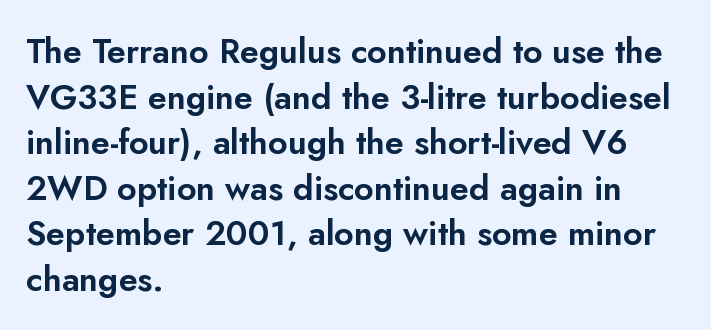
Type style note: lacks serifs. Evenly set lines give the paragraph a standard silhouette. It's the straight-up-and-down kind of type. This sample is left-justified, so line endings fall wherever the words run out.
